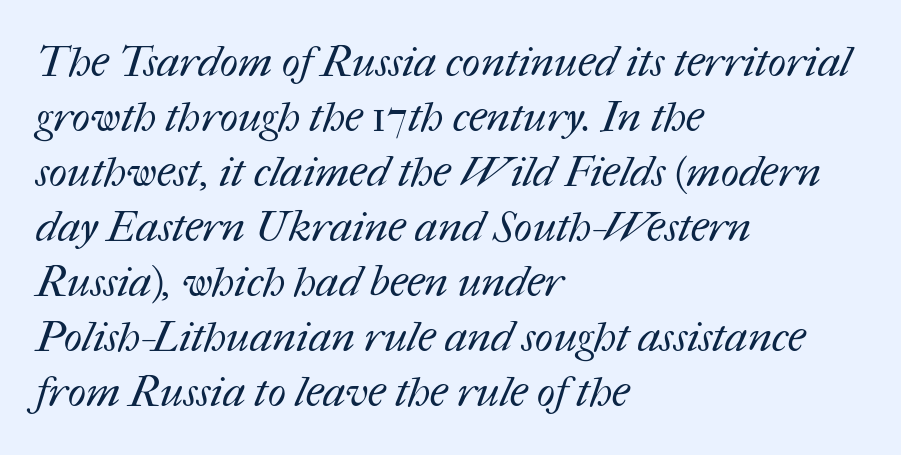
The image shows 43 px regular-weight type; set left-aligned, normal line spacing (1.28x), normal letter spacing, not underlined; medium stroke contrast and a medium x-height.
